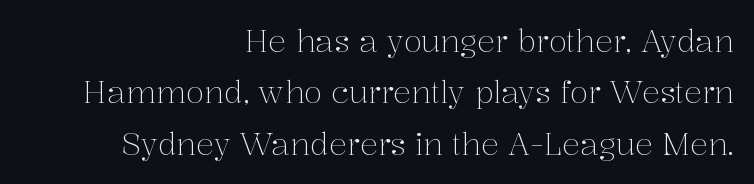
Q: Is the text bold? A: No.
Q: Is the text italic (slanted)? A: No, it is upright.
Q: Is the typeface a serif or a sans-serif typeface? A: Serif.
Q: Is the text underlined? A: No.
Q: How is the paragraph aligned? A: Right-aligned.
Q: Is the spacing between letters normal or unusually wide? A: Normal.
Q: Width (condensed, normal, or wide)? A: Normal.
Q: Stroke contrast? A: Medium.
Q: x-height? A: Medium.
Q: Monospaced? A: No.
